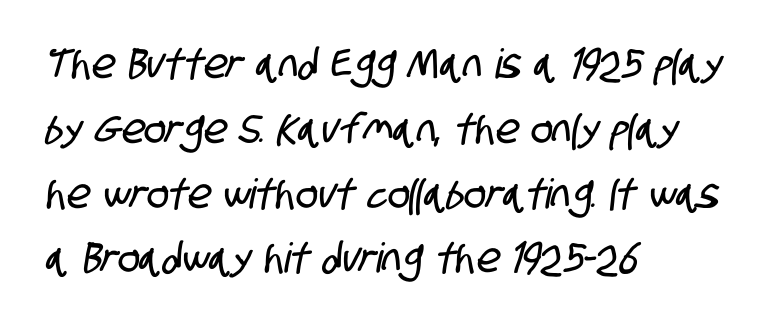
The image shows 41 px condensed sans-serif type; set left-aligned, normal line spacing (1.58x), normal letter spacing, not underlined; low stroke contrast and a large x-height.
